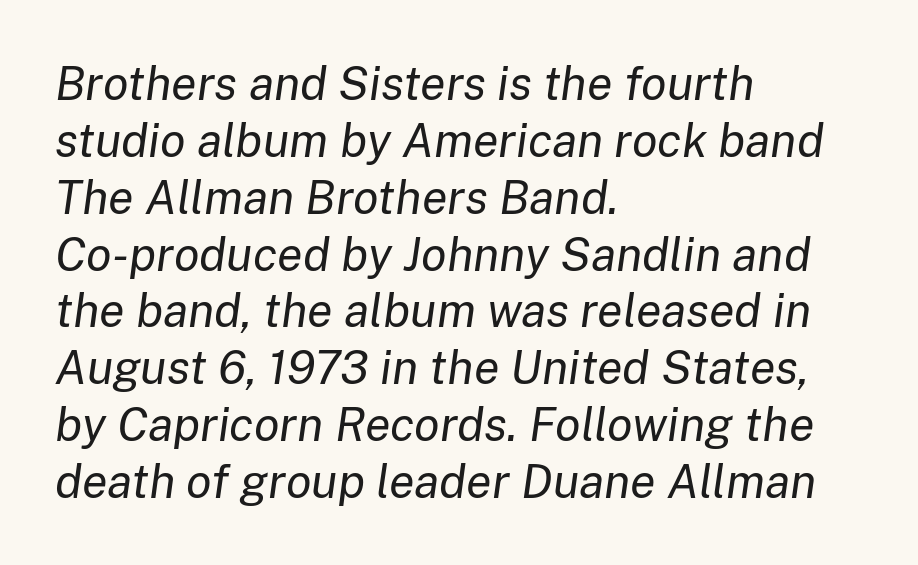
Inter-character spacing is left at the font's built-in metrics. Caption: multi-line text, flush left, ragged right. Stems here are at most as thick as an everyday book face. Quick note: italic.
